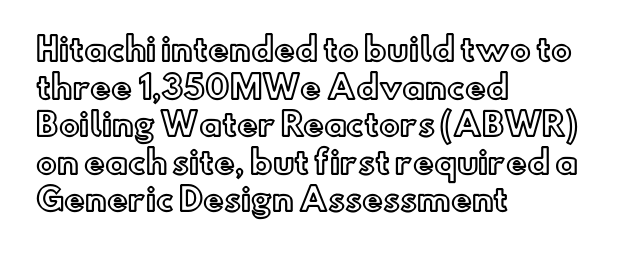
Only glyphs here, with clear space below each row. The letterforms sit shoulder to shoulder at normal distance. If you drew a ruler down the left edge, every line would touch it. This is roman type, the default non-slanted kind. The rendering uses natural spacing where letterforms have individual widths.
